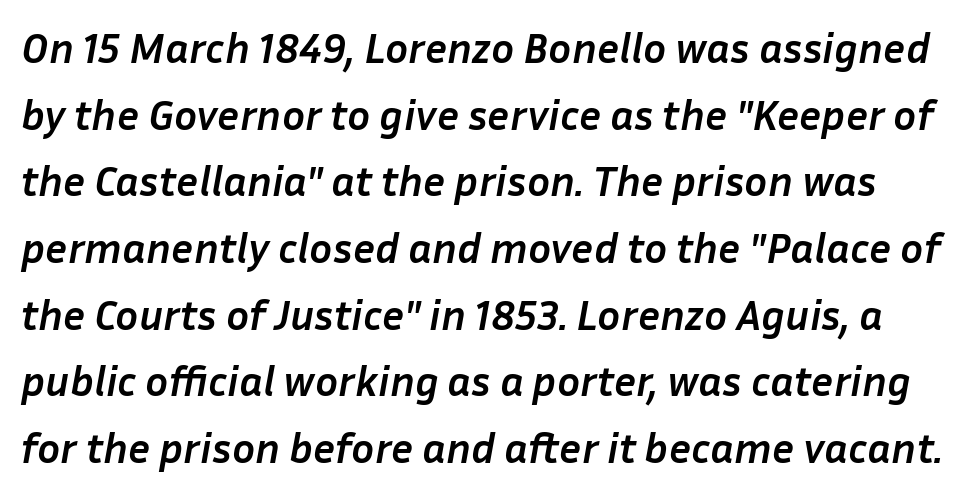
The strokes are fattened all the way to bold. The passage shown is typed in a proportional face where columns would drift. The foot of each line stays bare and open. This rendering leaves character spacing at its baseline value. Does the leading feel generous? No, just average.
